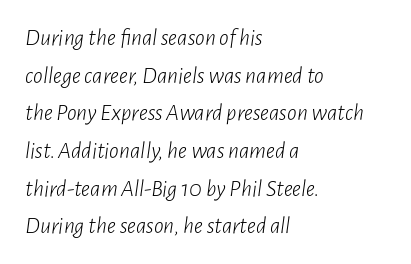
The image shows 24 px text type, italic (leaning right); set left-aligned, normal line spacing (1.57x), normal letter spacing, not underlined.
